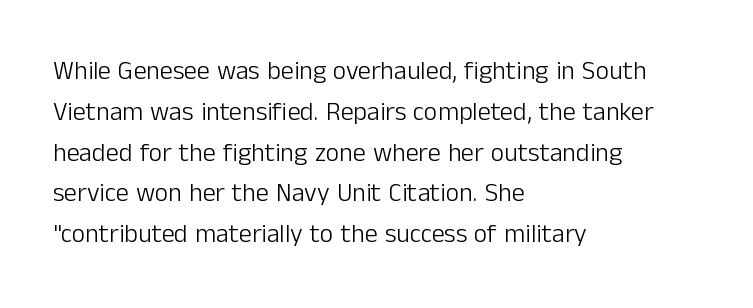
The image shows 26 px text type, upright; set left-aligned, normal line spacing (1.57x), normal letter spacing, not underlined.
